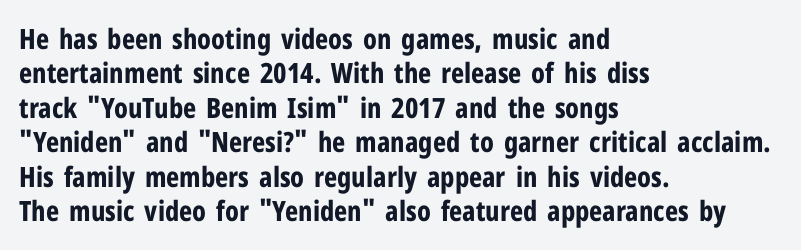
The image shows 28 px bold, condensed sans-serif type, upright; set left-aligned, line spacing 1.23x, normal letter spacing, not underlined; low stroke contrast and a medium x-height.
